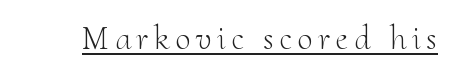
The image shows 34 px light serif type, upright; set underlined; medium stroke contrast and a small x-height.
